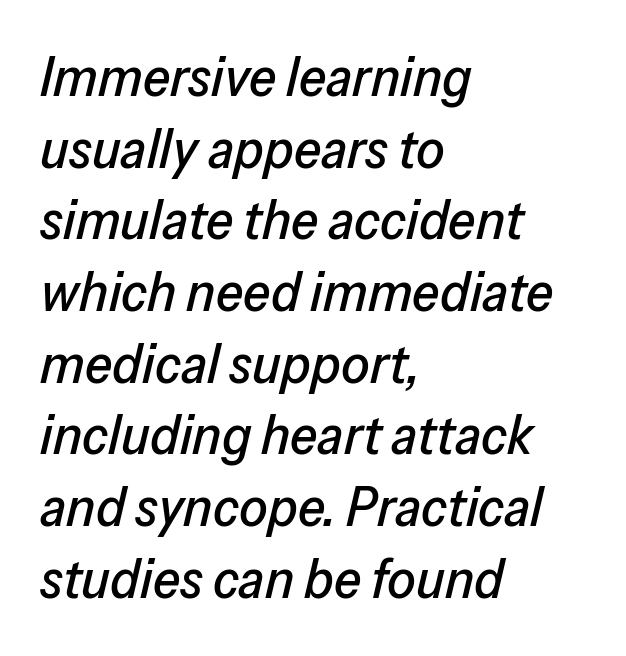
Q: Is the text italic (slanted)? A: Yes, it leans right by about 13 degrees.
Q: Is the text underlined? A: No.
Q: How is the paragraph aligned? A: Left-aligned.
Q: Is the spacing between letters normal or unusually wide? A: Normal.
Q: Is the spacing between lines tight, normal or loose? A: Normal.
Q: Width (condensed, normal, or wide)? A: Normal.
Q: Stroke contrast? A: Low.
Q: x-height? A: Medium.
Q: Monospaced? A: No.
